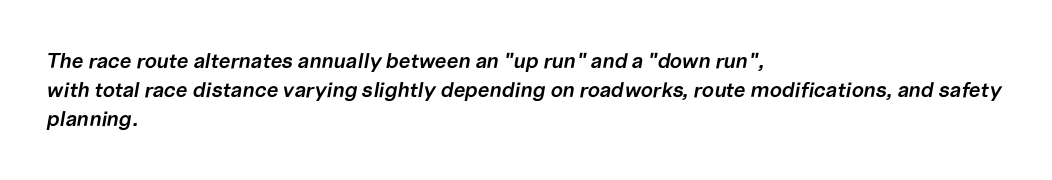
Q: Is the text bold? A: Semi-bold.
Q: Is the text italic (slanted)? A: Yes, it leans right by about 10 degrees.
Q: Is the text underlined? A: No.
Q: How is the paragraph aligned? A: Left-aligned.
Q: Is the spacing between letters normal or unusually wide? A: Normal.
Q: Is the spacing between lines tight, normal or loose? A: Normal.
